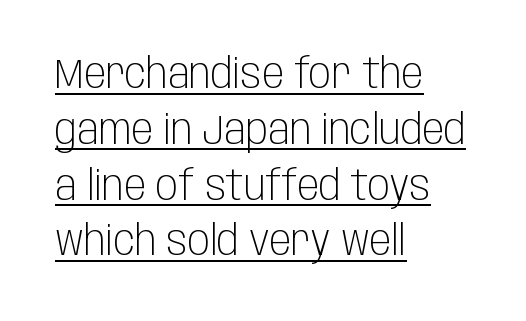
Vertically, the passage feels balanced, rows spaced as you'd expect. Looks like regular typesetting: each glyph gets only the width it needs. The letters stand upright; this is a roman face. No letter is thick-stroked: the sample isn't bold.
